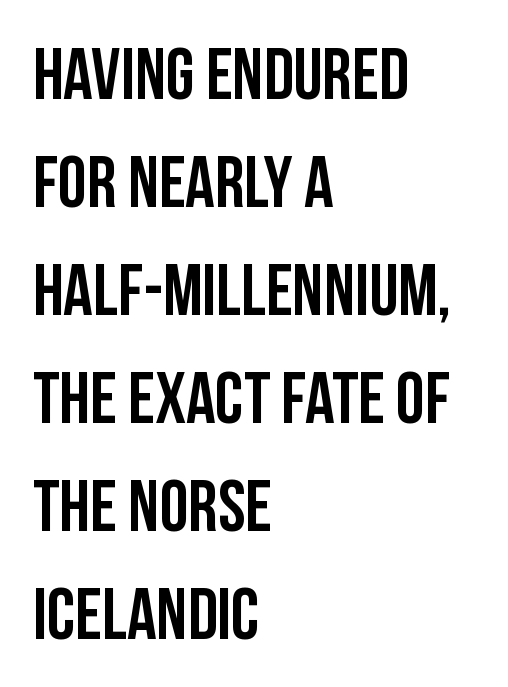
{"serif": "no", "italic": "no", "bold": "yes", "weight": "semibold", "width": "condensed", "stroke_contrast": "low", "x_height": "large", "monospaced": "no", "underline": "no", "align": "left", "line_spacing": "normal", "line_spacing_ratio": 1.48, "letter_spacing": "normal", "letter_spacing_em": 0.0, "glyph_px": 73}
